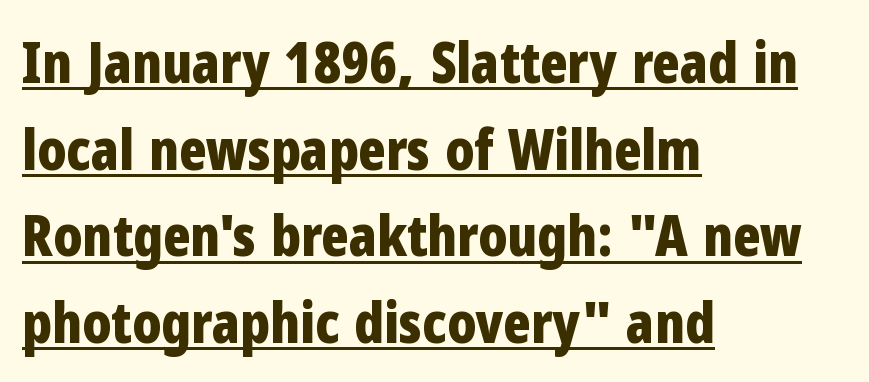
{"serif": "no", "italic": "no", "bold": "yes", "weight": "bold", "width": "condensed", "stroke_contrast": "low", "x_height": "medium", "monospaced": "no", "underline": "yes", "align": "left", "line_spacing": "normal", "line_spacing_ratio": 1.52, "letter_spacing": "normal", "letter_spacing_em": 0.0, "glyph_px": 57}
